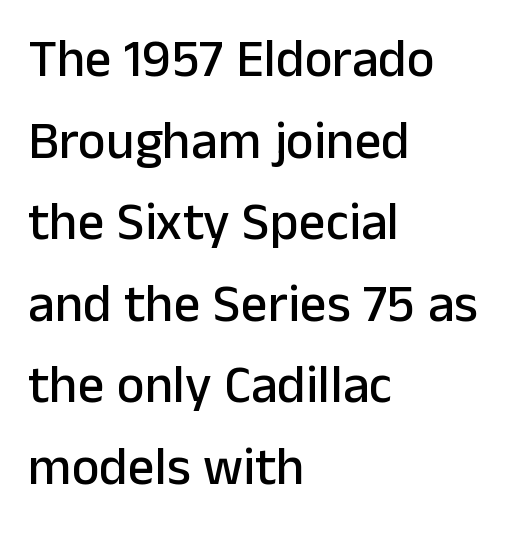
The image shows 53 px sans-serif type, upright; set left-aligned, normal line spacing (1.54x), normal letter spacing, not underlined; low stroke contrast and a medium x-height.
